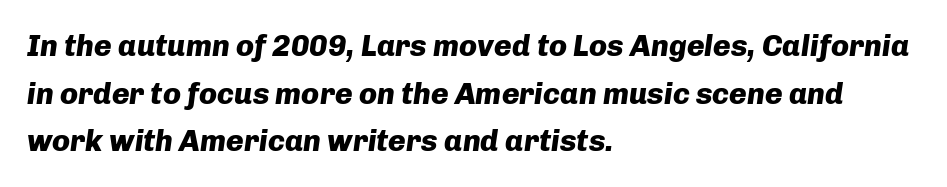
The image shows 30 px heavy type, italic (leaning right); set left-aligned, normal line spacing (1.59x), normal letter spacing, not underlined; low stroke contrast and a medium x-height.
